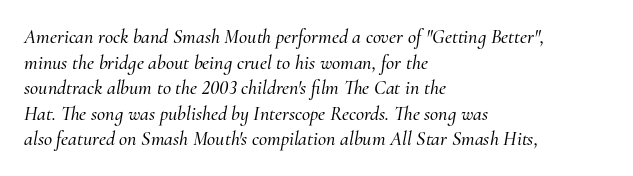
{"italic": "yes", "lean": "right", "slant_degrees": 10, "underline": "no", "align": "left", "line_spacing": "normal", "line_spacing_ratio": 1.28, "letter_spacing": "normal", "letter_spacing_em": 0.0, "glyph_px": 20}
